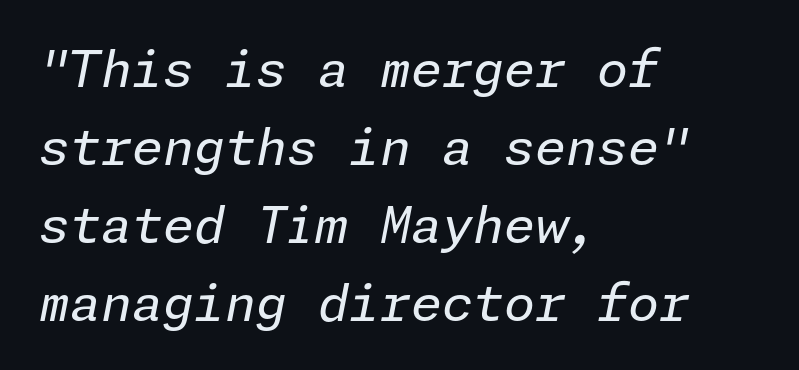
Q: Is the text bold? A: No.
Q: Is the text italic (slanted)? A: Yes, it leans right by about 11 degrees.
Q: Is the text underlined? A: No.
Q: How is the paragraph aligned? A: Left-aligned.
Q: Is the spacing between letters normal or unusually wide? A: Normal.
Q: Is the spacing between lines tight, normal or loose? A: Normal.
Q: Width (condensed, normal, or wide)? A: Normal.
Q: Stroke contrast? A: Low.
Q: x-height? A: Medium.
